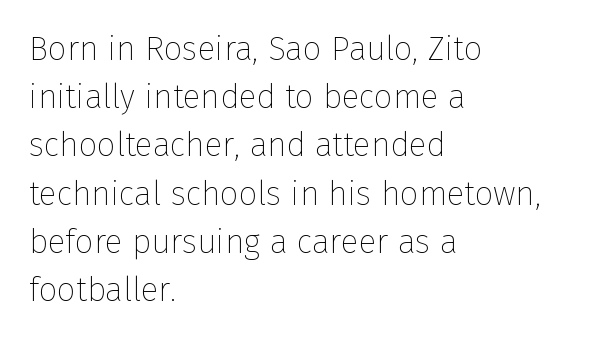
Q: Is the text bold? A: No.
Q: Is the text italic (slanted)? A: No, it is upright.
Q: Is the typeface a serif or a sans-serif typeface? A: Sans-serif.
Q: Is the text underlined? A: No.
Q: How is the paragraph aligned? A: Left-aligned.
Q: Is the spacing between letters normal or unusually wide? A: Normal.
Q: Is the spacing between lines tight, normal or loose? A: Normal.
Q: Width (condensed, normal, or wide)? A: Normal.
Q: Stroke contrast? A: Low.
Q: x-height? A: Medium.
Q: Monospaced? A: No.
